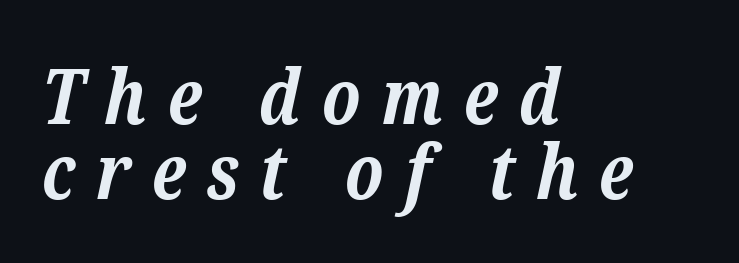
Q: Is the text bold? A: Yes.
Q: Is the text italic (slanted)? A: Yes, it leans right by about 12 degrees.
Q: Is the typeface a serif or a sans-serif typeface? A: Serif.
Q: Is the text underlined? A: No.
Q: How is the paragraph aligned? A: Left-aligned.
Q: Is the spacing between letters normal or unusually wide? A: Unusually wide.
Q: Is the spacing between lines tight, normal or loose? A: Tight.
Q: Width (condensed, normal, or wide)? A: Normal.
Q: Stroke contrast? A: Low.
Q: x-height? A: Medium.
Q: Monospaced? A: No.
